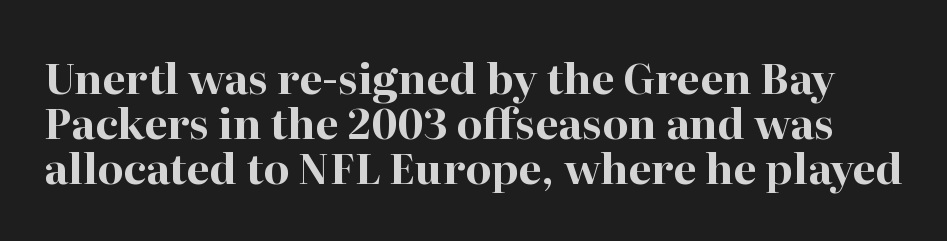
The image shows 42 px bold serif type, upright; set tight line spacing (1.07x), normal letter spacing, not underlined; high stroke contrast and a medium x-height.
